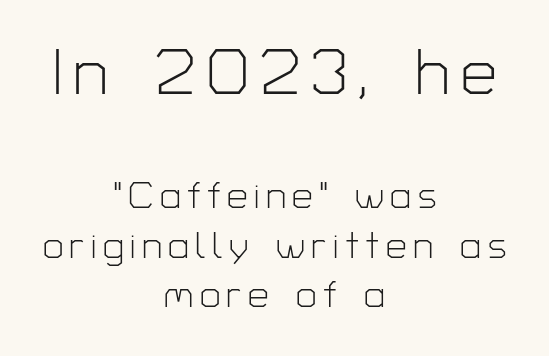
Q: Is the text bold? A: No.
Q: Is the text italic (slanted)? A: No, it is upright.
Q: Is the typeface a serif or a sans-serif typeface? A: Sans-serif.
Q: Is the text underlined? A: No.
Q: How is the paragraph aligned? A: Centered.
Q: Is the spacing between lines tight, normal or loose? A: Normal.
Q: Which block of text is set in a larger size, the first (top) or the second (bottom)? A: The first (top) one.
Q: Width (condensed, normal, or wide)? A: Normal.
Q: Stroke contrast? A: Low.
Q: x-height? A: Medium.
Q: Monospaced? A: No.
